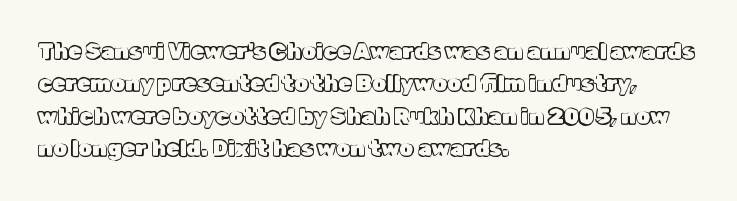
{"italic": "no", "underline": "no", "align": "left", "line_spacing": "normal", "line_spacing_ratio": 1.47, "letter_spacing": "normal", "letter_spacing_em": 0.0, "glyph_px": 22}
